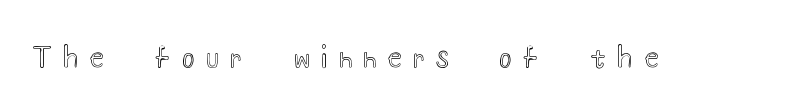
{"italic": "no", "width": "wide", "x_height": "small", "monospaced": "no", "underline": "no", "letter_spacing": "wide", "letter_spacing_em": 0.42, "glyph_px": 28}
